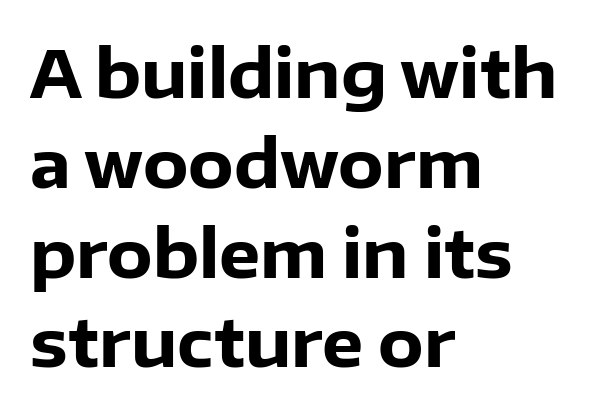
Q: Is the text bold? A: Yes.
Q: Is the text italic (slanted)? A: No, it is upright.
Q: Is the typeface a serif or a sans-serif typeface? A: Sans-serif.
Q: Is the text underlined? A: No.
Q: How is the paragraph aligned? A: Left-aligned.
Q: Is the spacing between letters normal or unusually wide? A: Normal.
Q: Is the spacing between lines tight, normal or loose? A: Normal.
Q: Width (condensed, normal, or wide)? A: Normal.
Q: Stroke contrast? A: Low.
Q: x-height? A: Medium.
Q: Monospaced? A: No.
